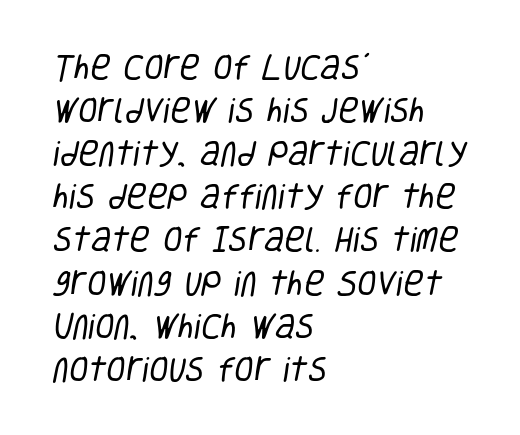
The image shows 28 px regular-weight, condensed sans-serif type; set left-aligned, normal line spacing (1.54x), normal letter spacing, not underlined; low stroke contrast and a large x-height.
